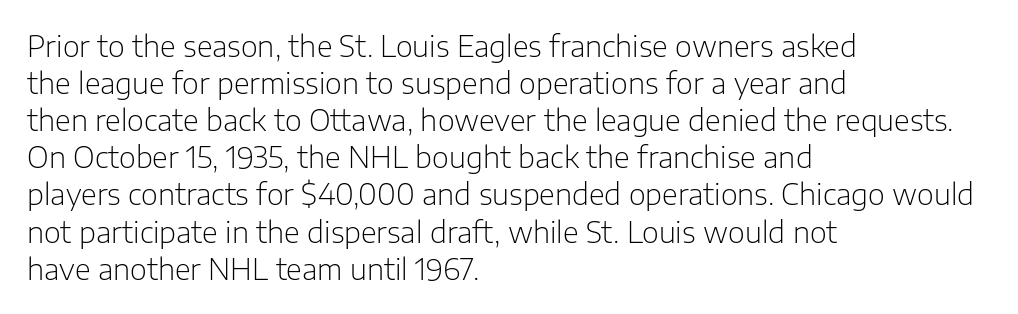
The setting favours the left margin, as ordinary paragraphs usually do. Is this a fixed-width face? No — the glyphs have proportional, varying widths. The space between consecutive lines is moderate. Each stroke keeps to a modest, everyday thickness or less. The text was rendered using a sans face with plain stroke endings.
